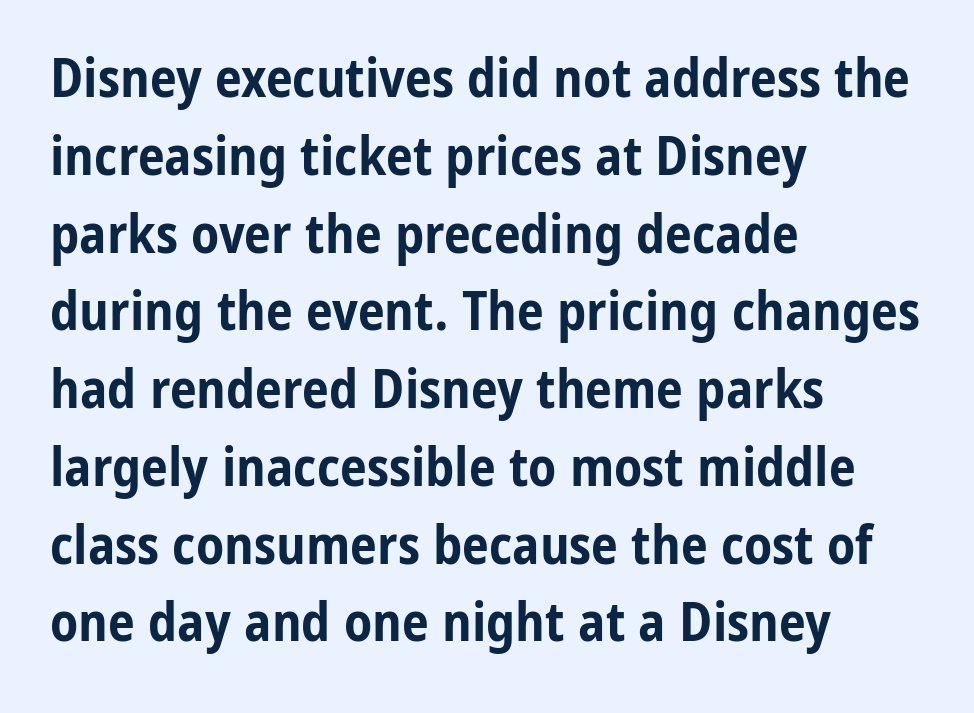
The image shows 54 px bold, condensed sans-serif type, upright; set left-aligned, normal line spacing (1.44x), normal letter spacing, not underlined; low stroke contrast and a medium x-height.
